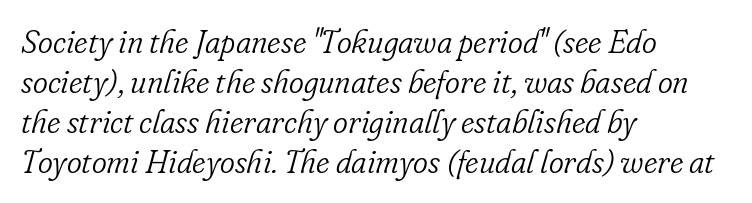
Stems here are at most as thick as an everyday book face. Is there much room between lines? A standard amount, neither cramped nor airy. The text block is weighted toward the left margin, trailing off unevenly rightward. This rendering features lettering with no underline.
